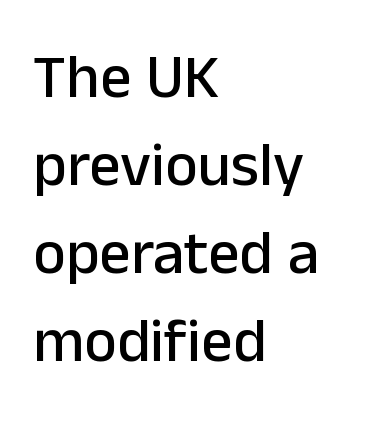
The rendering shows plain stroke endings on the letterforms — a sans-serif design. The line texture is even and compact thanks to regular tracking. You could not count columns in this text — the font is proportionally spaced. Underline: absent. Every row of glyphs begins at an identical x-position on the left. This block has exactly the height ordinary leading produces.
